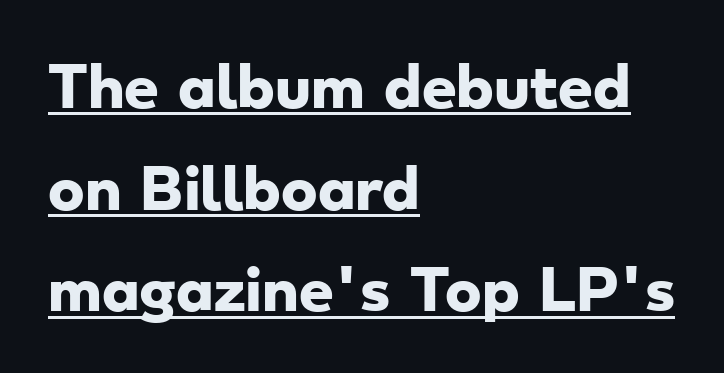
The image shows 55 px heavy, wide sans-serif type; set left-aligned, line spacing 1.85x, normal letter spacing, underlined; low stroke contrast and a small x-height.
